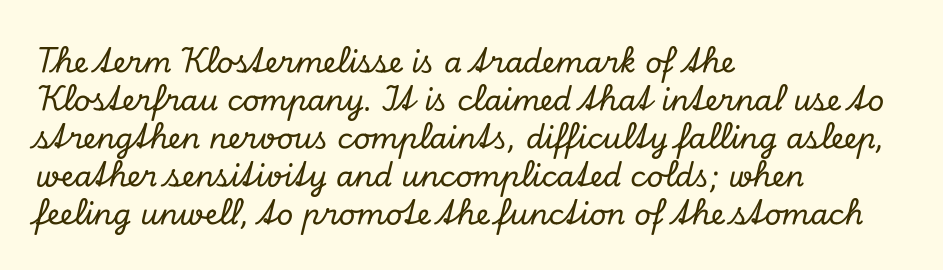
Is the block centered? No — it sits flush against the left margin. Looks like regular typesetting: each glyph gets only the width it needs. Tracking here is standard; glyphs follow each other at the usual distance. The face used here has a pronounced slope to its letters. The designer went with a serif here, giving each stem small feet. Words float on clear page, feet unadorned.
